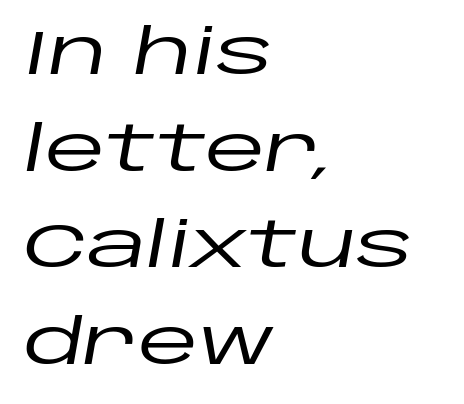
Q: Is the text italic (slanted)? A: Yes, it leans right by about 10 degrees.
Q: Is the text underlined? A: No.
Q: How is the paragraph aligned? A: Left-aligned.
Q: Is the spacing between letters normal or unusually wide? A: Normal.
Q: Is the spacing between lines tight, normal or loose? A: Normal.
Q: Width (condensed, normal, or wide)? A: Wide.
Q: Stroke contrast? A: Low.
Q: x-height? A: Large.
Q: Monospaced? A: No.
